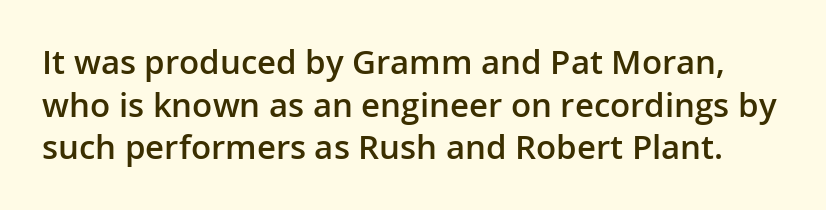
The image shows 33 px semibold sans-serif type, upright; set normal line spacing (1.29x), normal letter spacing, not underlined; low stroke contrast and a medium x-height.
